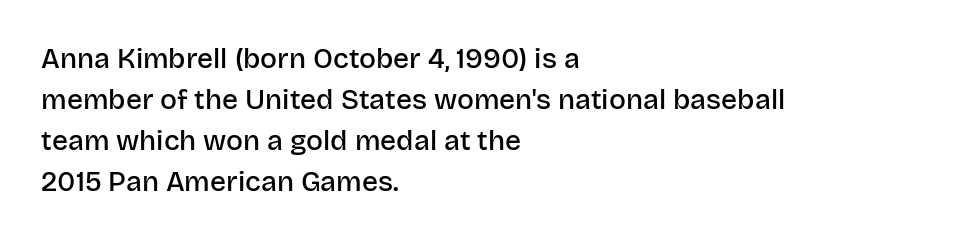
Q: Is the text bold? A: Semi-bold.
Q: Is the text italic (slanted)? A: No, it is upright.
Q: Is the typeface a serif or a sans-serif typeface? A: Sans-serif.
Q: Is the text underlined? A: No.
Q: How is the paragraph aligned? A: Left-aligned.
Q: Is the spacing between letters normal or unusually wide? A: Normal.
Q: Is the spacing between lines tight, normal or loose? A: Normal.
Q: Width (condensed, normal, or wide)? A: Normal.
Q: Stroke contrast? A: Low.
Q: x-height? A: Large.
Q: Monospaced? A: No.
